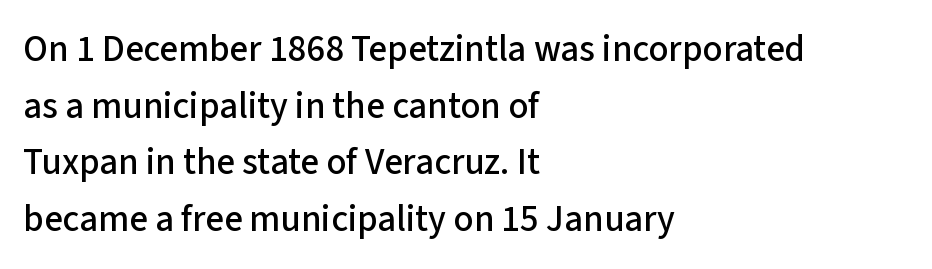
The image shows 37 px sans-serif type, upright; set left-aligned, normal line spacing (1.53x), normal letter spacing, not underlined; low stroke contrast and a medium x-height.
